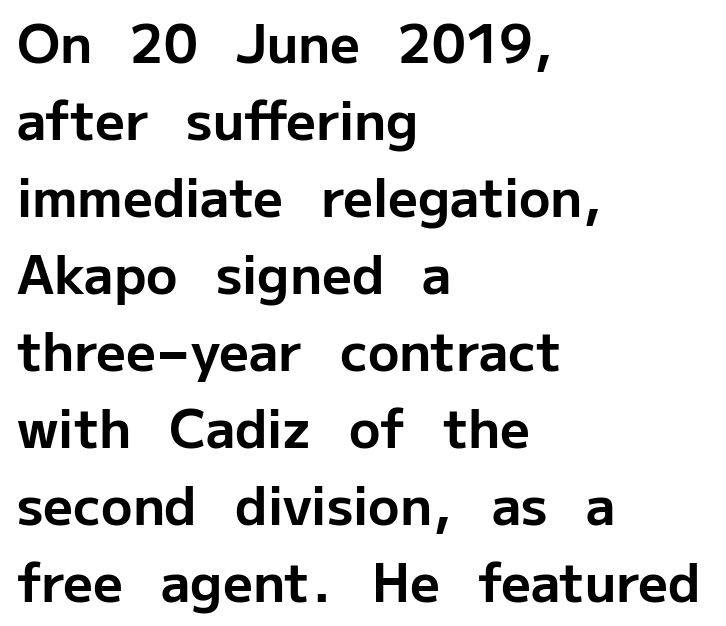
{"serif": "no", "italic": "no", "bold": "yes", "weight": "bold", "width": "normal", "stroke_contrast": "low", "x_height": "medium", "monospaced": "no", "underline": "no", "align": "left", "line_spacing": "normal", "line_spacing_ratio": 1.48, "letter_spacing": "normal", "letter_spacing_em": 0.0, "glyph_px": 52}
